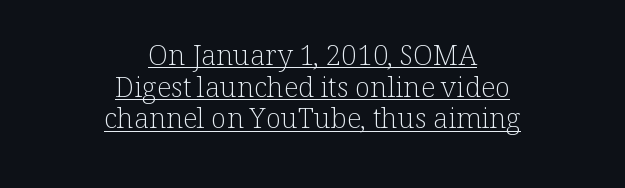
The image shows 28 px light serif type, upright; set centered, tight line spacing (1.13x), normal letter spacing, underlined; low stroke contrast and a medium x-height.
